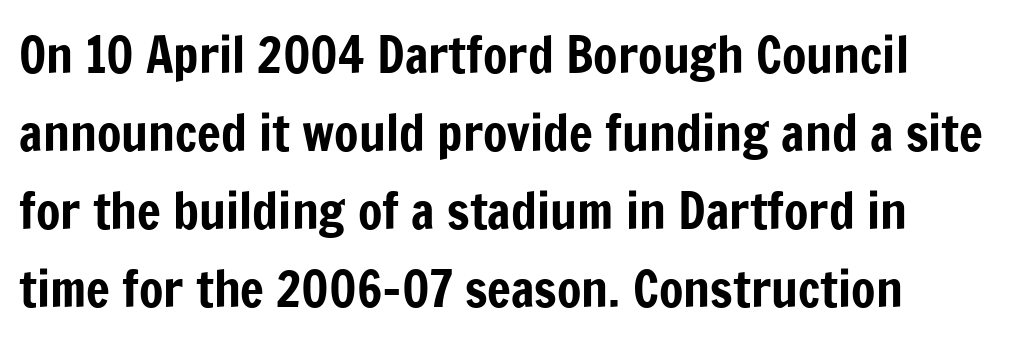
Q: Is the text italic (slanted)? A: No, it is upright.
Q: Is the typeface a serif or a sans-serif typeface? A: Sans-serif.
Q: Is the text underlined? A: No.
Q: Is the spacing between letters normal or unusually wide? A: Normal.
Q: Is the spacing between lines tight, normal or loose? A: Normal.
Q: Width (condensed, normal, or wide)? A: Condensed.
Q: Stroke contrast? A: Low.
Q: x-height? A: Medium.
Q: Monospaced? A: No.
